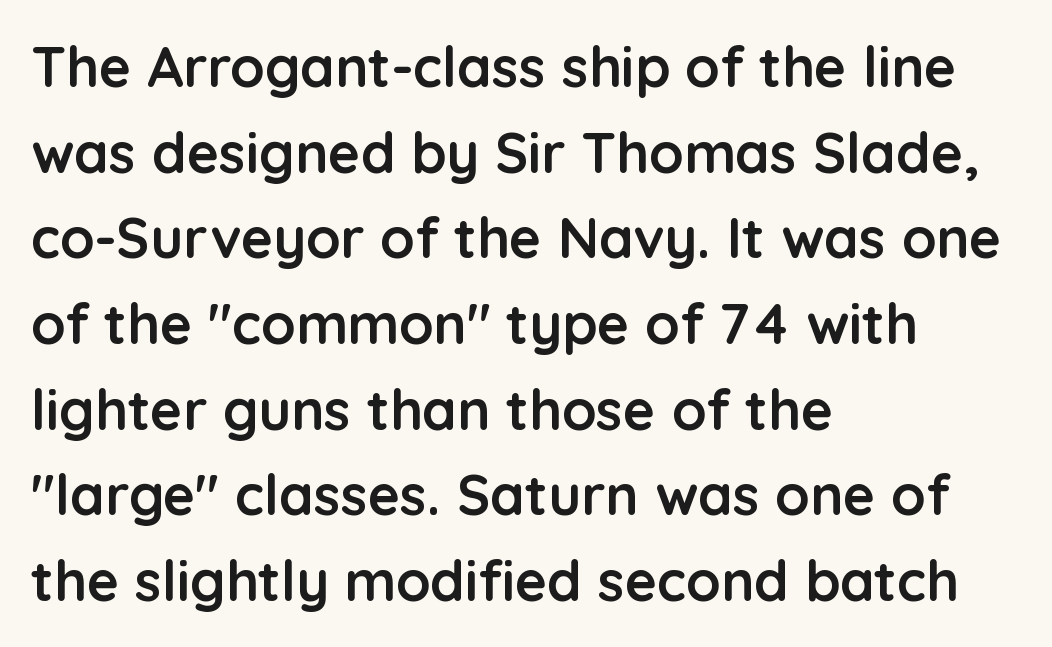
{"serif": "no", "italic": "no", "bold": "yes", "weight": "semibold", "width": "normal", "stroke_contrast": "low", "x_height": "medium", "monospaced": "no", "underline": "no", "align": "left", "line_spacing": "normal", "line_spacing_ratio": 1.53, "letter_spacing": "normal", "letter_spacing_em": 0.0, "glyph_px": 56}
